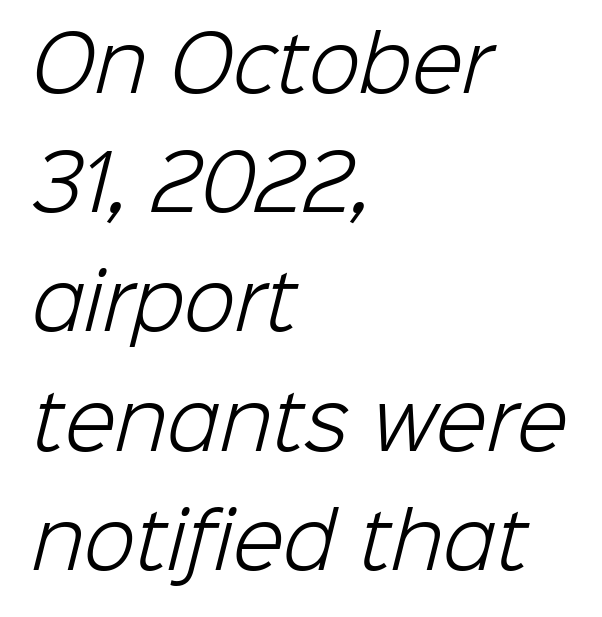
Q: Is the text bold? A: No.
Q: Is the typeface a serif or a sans-serif typeface? A: Sans-serif.
Q: Is the text underlined? A: No.
Q: How is the paragraph aligned? A: Left-aligned.
Q: Is the spacing between letters normal or unusually wide? A: Normal.
Q: Is the spacing between lines tight, normal or loose? A: Normal.
Q: Width (condensed, normal, or wide)? A: Normal.
Q: Stroke contrast? A: Low.
Q: x-height? A: Medium.
Q: Monospaced? A: No.
